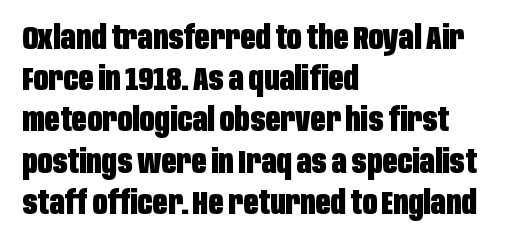
{"serif": "no", "italic": "no", "bold": "yes", "weight": "heavy", "width": "condensed", "stroke_contrast": "low", "x_height": "large", "monospaced": "no", "underline": "no", "align": "left", "line_spacing": "normal", "line_spacing_ratio": 1.25, "letter_spacing": "normal", "letter_spacing_em": 0.0, "glyph_px": 33}
